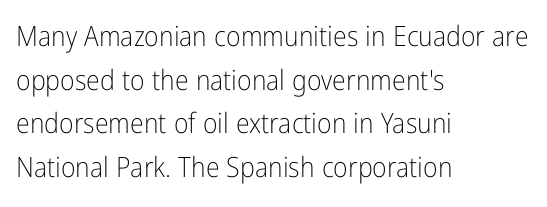
Q: Is the text bold? A: No.
Q: Is the text italic (slanted)? A: No, it is upright.
Q: Is the typeface a serif or a sans-serif typeface? A: Sans-serif.
Q: Is the text underlined? A: No.
Q: How is the paragraph aligned? A: Left-aligned.
Q: Is the spacing between letters normal or unusually wide? A: Normal.
Q: Is the spacing between lines tight, normal or loose? A: Normal.
Q: Width (condensed, normal, or wide)? A: Condensed.
Q: Stroke contrast? A: Low.
Q: x-height? A: Medium.
Q: Monospaced? A: No.
